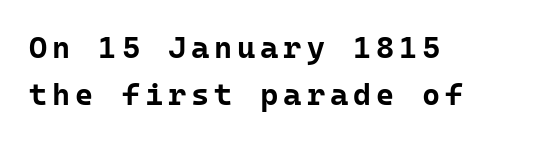
Q: Is the text bold? A: Yes.
Q: Is the text italic (slanted)? A: No, it is upright.
Q: Is the typeface a serif or a sans-serif typeface? A: Sans-serif.
Q: Is the text underlined? A: No.
Q: How is the paragraph aligned? A: Left-aligned.
Q: Is the spacing between lines tight, normal or loose? A: Normal.
Q: Width (condensed, normal, or wide)? A: Normal.
Q: Stroke contrast? A: Low.
Q: x-height? A: Medium.
Q: Monospaced? A: Yes.
